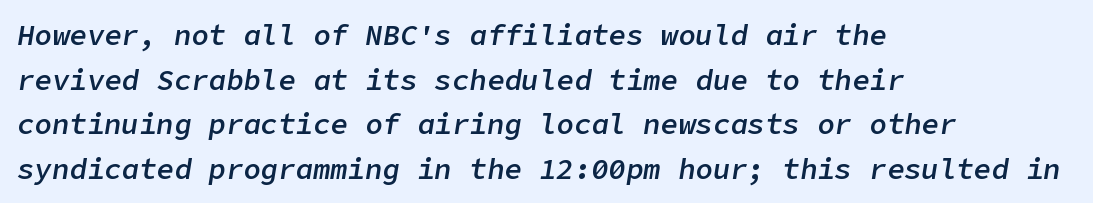
The image shows 29 px semibold type, italic (leaning right); set left-aligned, normal line spacing (1.54x), normal letter spacing, not underlined; low stroke contrast and a medium x-height.
